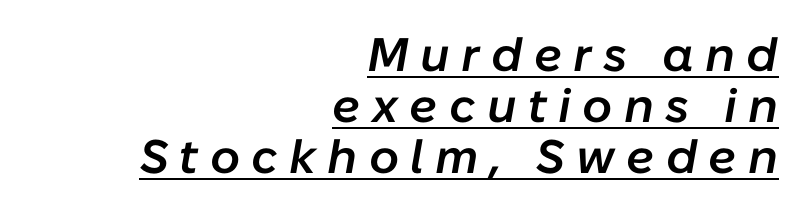
Q: Is the text bold? A: Semi-bold.
Q: Is the text italic (slanted)? A: Yes, it leans right by about 10 degrees.
Q: Is the text underlined? A: Yes.
Q: How is the paragraph aligned? A: Right-aligned.
Q: Is the spacing between letters normal or unusually wide? A: Unusually wide.
Q: Is the spacing between lines tight, normal or loose? A: Tight.
Q: Width (condensed, normal, or wide)? A: Normal.
Q: Stroke contrast? A: Low.
Q: x-height? A: Medium.
Q: Monospaced? A: No.
